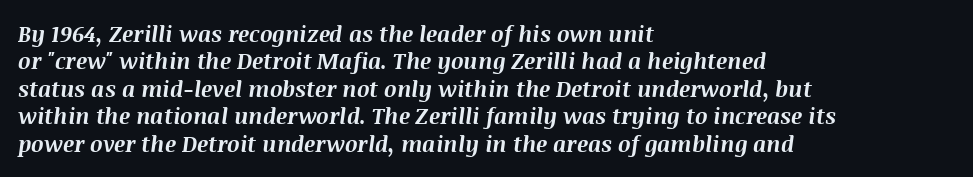
{"italic": "yes", "lean": "right", "slant_degrees": 8, "bold": "yes", "underline": "no", "align": "left", "line_spacing": "normal", "line_spacing_ratio": 1.25, "letter_spacing": "normal", "letter_spacing_em": 0.0, "glyph_px": 22}
